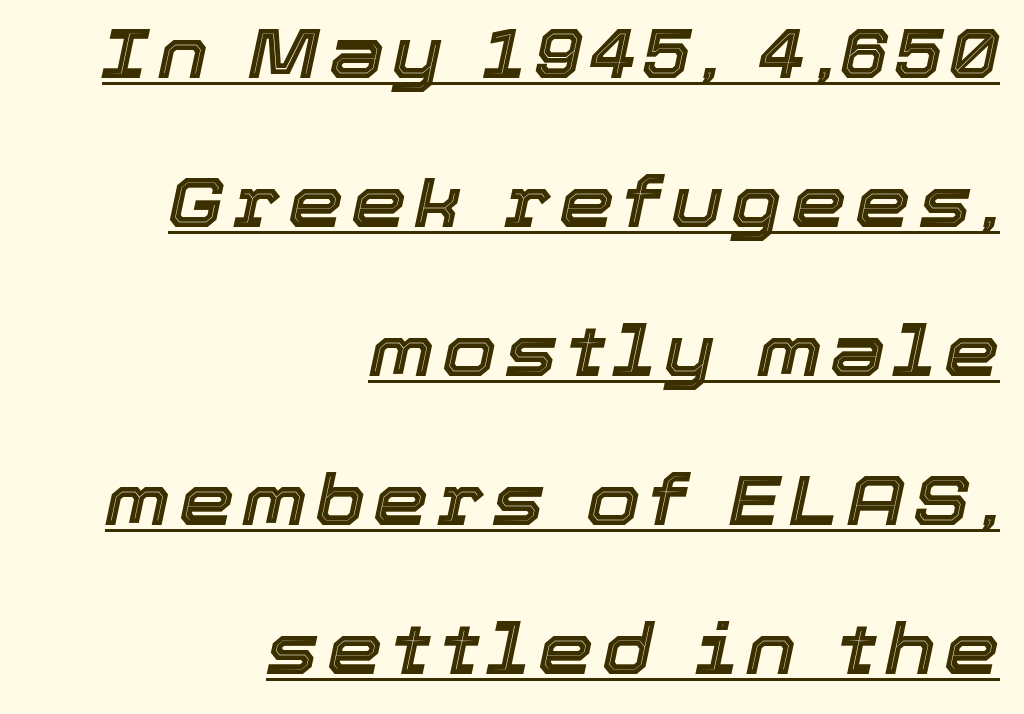
Q: Is the text italic (slanted)? A: Yes, it leans right by about 12 degrees.
Q: Is the text underlined? A: Yes.
Q: How is the paragraph aligned? A: Right-aligned.
Q: Is the spacing between lines tight, normal or loose? A: Loose.
Q: Width (condensed, normal, or wide)? A: Normal.
Q: x-height? A: Medium.
Q: Monospaced? A: No.
